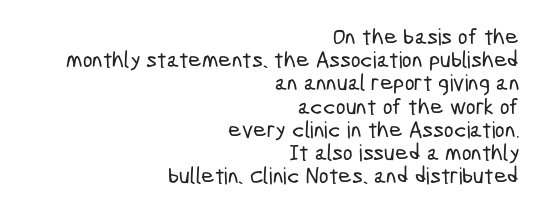
{"underline": "no", "align": "right", "line_spacing": "tight", "line_spacing_ratio": 1.01, "letter_spacing": "normal", "letter_spacing_em": 0.0, "glyph_px": 23}
